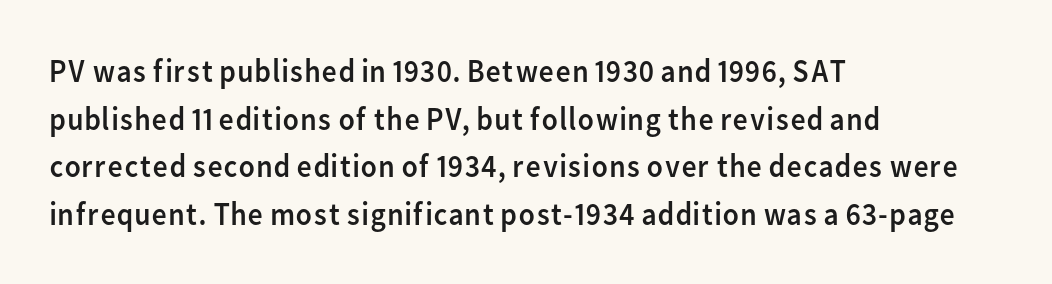
Q: Is the text bold? A: No.
Q: Is the text italic (slanted)? A: No, it is upright.
Q: Is the typeface a serif or a sans-serif typeface? A: Sans-serif.
Q: Is the text underlined? A: No.
Q: How is the paragraph aligned? A: Left-aligned.
Q: Is the spacing between letters normal or unusually wide? A: Normal.
Q: Is the spacing between lines tight, normal or loose? A: Normal.
Q: Width (condensed, normal, or wide)? A: Normal.
Q: Stroke contrast? A: Low.
Q: x-height? A: Medium.
Q: Monospaced? A: No.
